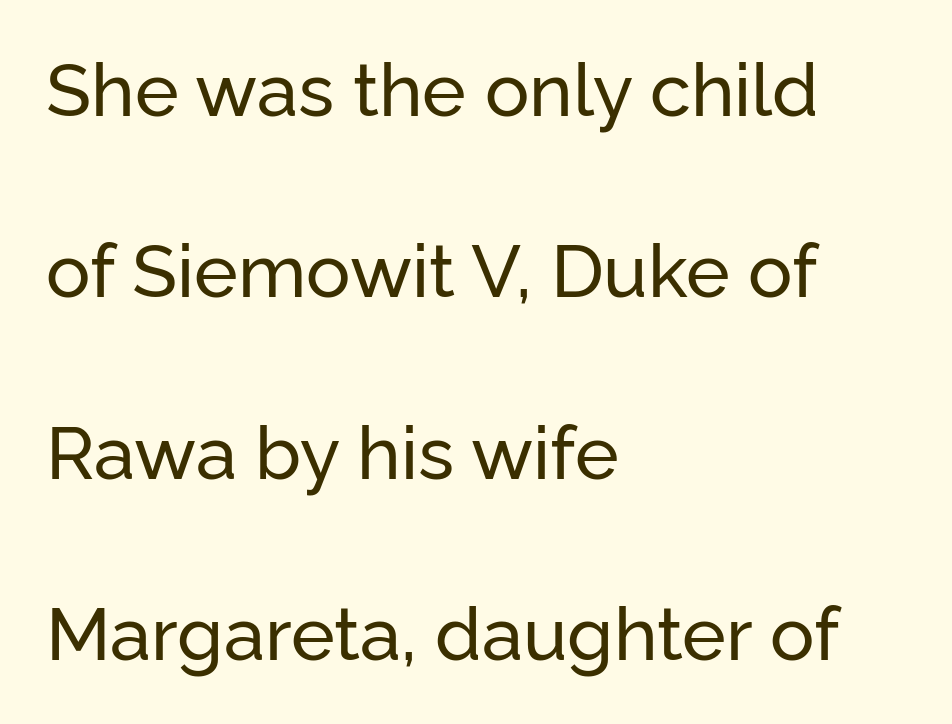
The image shows 74 px sans-serif type, upright; set left-aligned, loose line spacing (2.45x), normal letter spacing, not underlined; low stroke contrast and a medium x-height.
